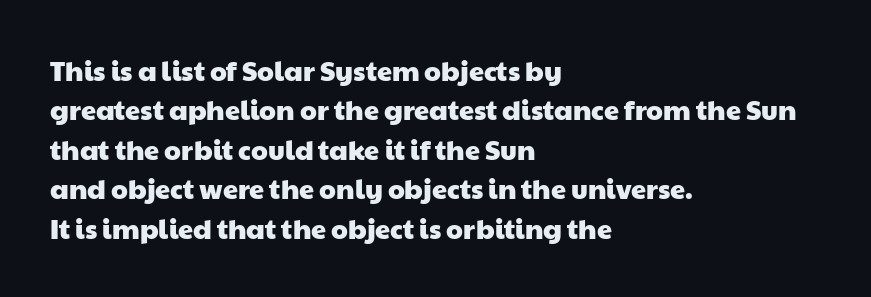
Q: Is the text underlined? A: No.
Q: How is the paragraph aligned? A: Left-aligned.
Q: Is the spacing between letters normal or unusually wide? A: Normal.
Q: Is the spacing between lines tight, normal or loose? A: Normal.
